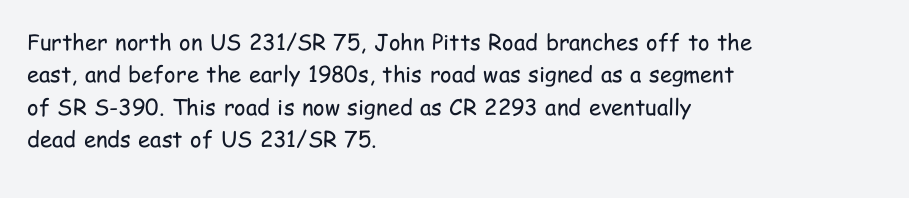
The image shows 22 px text type, upright; set left-aligned, normal line spacing (1.47x), normal letter spacing, not underlined.
